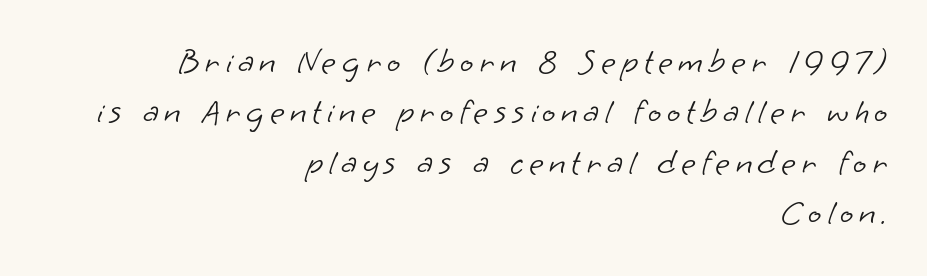
{"serif": "no", "bold": "no", "weight": "light", "width": "normal", "stroke_contrast": "low", "x_height": "small", "monospaced": "no", "underline": "no", "align": "right", "line_spacing": "normal", "line_spacing_ratio": 1.44, "glyph_px": 35}
